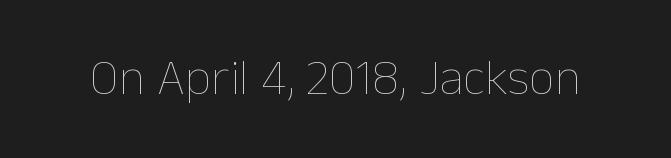
The image shows 51 px thin type, upright; set normal letter spacing, not underlined; low stroke contrast and a medium x-height.
